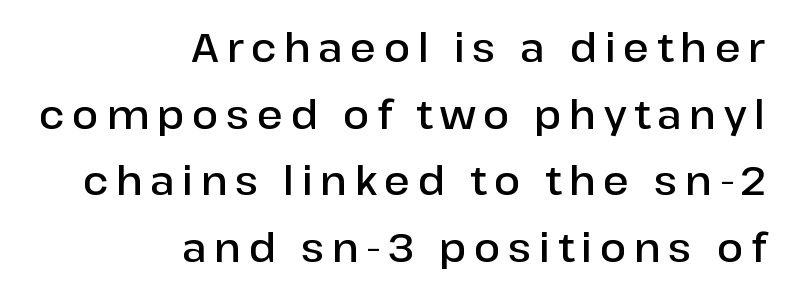
A typesetter would mark this as roman, not italic. No feet cap the strokes, marking this as sans-serif type. You could not count columns in this text — the font is proportionally spaced. Just letters on the line, the space beneath them empty. Look at the stroke-to-counter ratio: somewhat heavy, a semibold. The compositor pushed each line to the right boundary.
